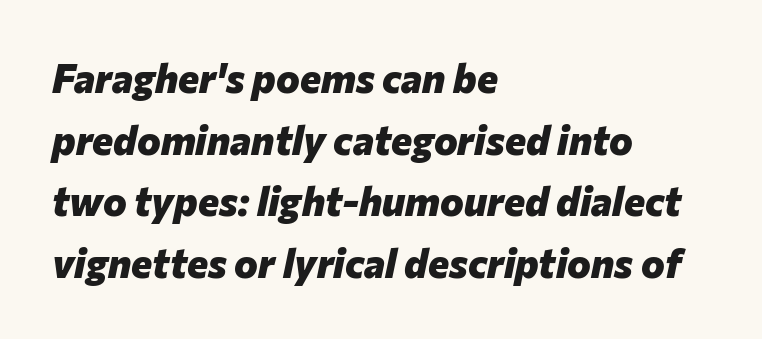
Q: Is the text bold? A: Yes.
Q: Is the text italic (slanted)? A: Yes, it leans right by about 12 degrees.
Q: Is the text underlined? A: No.
Q: How is the paragraph aligned? A: Left-aligned.
Q: Is the spacing between letters normal or unusually wide? A: Normal.
Q: Is the spacing between lines tight, normal or loose? A: Normal.
Q: Width (condensed, normal, or wide)? A: Normal.
Q: Stroke contrast? A: Low.
Q: x-height? A: Medium.
Q: Monospaced? A: No.
